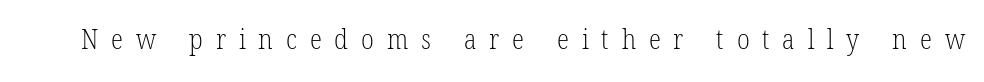
The image shows 28 px light, condensed serif type; set unusually wide letter spacing (+0.46 em), not underlined; low stroke contrast and a medium x-height.
